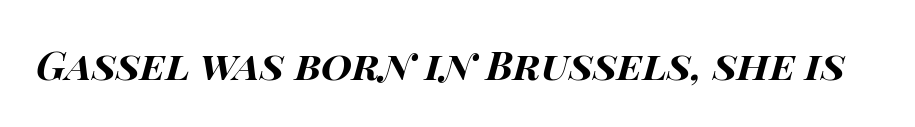
Type without underlining. The passage shown is typed in a proportional face where columns would drift. Is the type slanted? Yes — the strokes lean at a clear angle. A full-strength bold gives these letters their thick strokes. The tracking reads as untouched default to a designer's eye.
